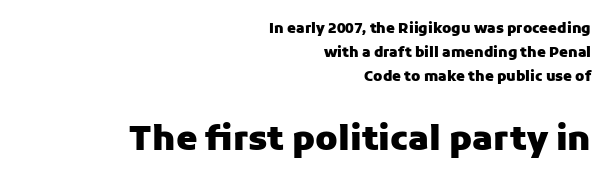
The image shows 34 px heavy sans-serif type, upright; set right-aligned, line spacing 1.72x, normal letter spacing, not underlined; the second (bottom) block is 2.43x larger; low stroke contrast and a medium x-height.
